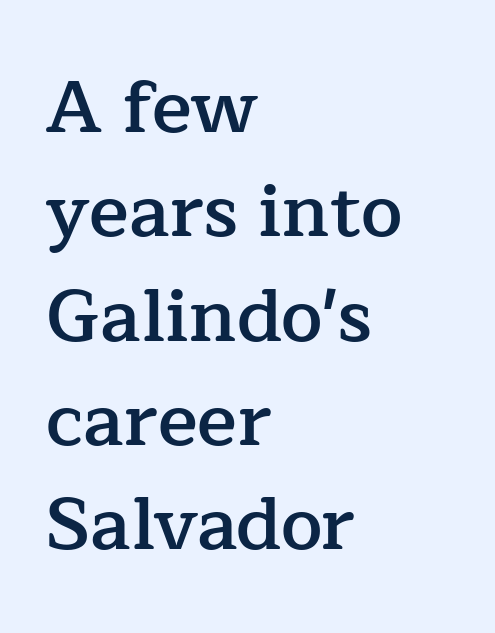
Q: Is the text bold? A: Semi-bold.
Q: Is the text italic (slanted)? A: No, it is upright.
Q: Is the typeface a serif or a sans-serif typeface? A: Serif.
Q: Is the text underlined? A: No.
Q: How is the paragraph aligned? A: Left-aligned.
Q: Is the spacing between letters normal or unusually wide? A: Normal.
Q: Is the spacing between lines tight, normal or loose? A: Normal.
Q: Width (condensed, normal, or wide)? A: Normal.
Q: Stroke contrast? A: Low.
Q: x-height? A: Medium.
Q: Monospaced? A: No.
